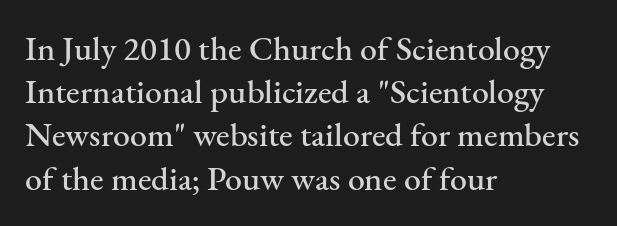
Q: Is the text italic (slanted)? A: No, it is upright.
Q: Is the typeface a serif or a sans-serif typeface? A: Serif.
Q: Is the text underlined? A: No.
Q: How is the paragraph aligned? A: Left-aligned.
Q: Is the spacing between letters normal or unusually wide? A: Normal.
Q: Is the spacing between lines tight, normal or loose? A: Normal.
Q: Width (condensed, normal, or wide)? A: Normal.
Q: Stroke contrast? A: Medium.
Q: x-height? A: Small.
Q: Monospaced? A: No.
